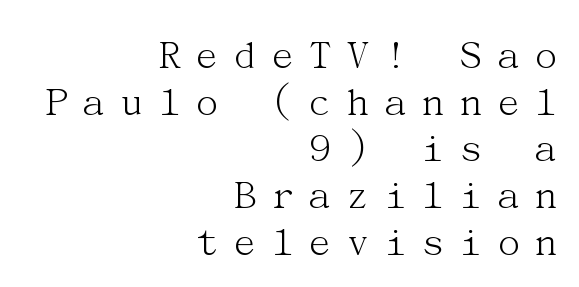
The image shows 44 px light serif type, upright; set right-aligned, tight line spacing (1.06x), unusually wide letter spacing (+0.27 em), not underlined; medium stroke contrast and a medium x-height.
